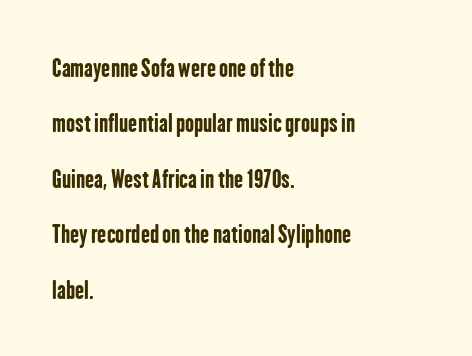
Q: Is the text bold? A: Yes.
Q: Is the text italic (slanted)? A: No, it is upright.
Q: Is the text underlined? A: No.
Q: How is the paragraph aligned? A: Left-aligned.
Q: Is the spacing between letters normal or unusually wide? A: Normal.
Q: Is the spacing between lines tight, normal or loose? A: Loose.
